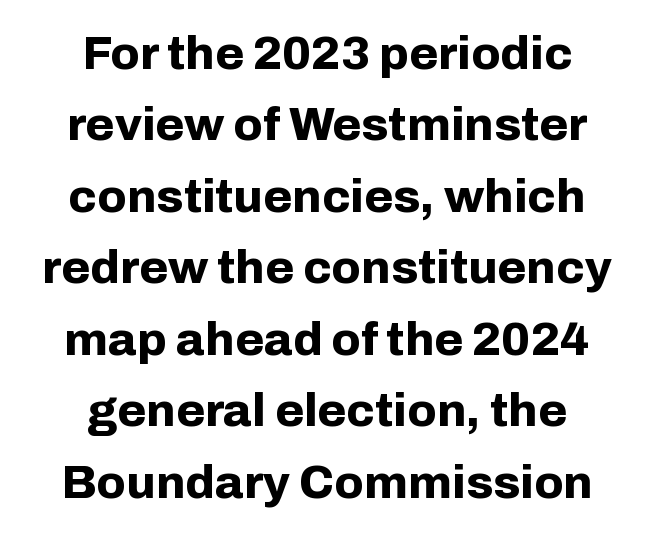
Q: Is the text bold? A: Yes.
Q: Is the text italic (slanted)? A: No, it is upright.
Q: Is the typeface a serif or a sans-serif typeface? A: Sans-serif.
Q: Is the text underlined? A: No.
Q: How is the paragraph aligned? A: Centered.
Q: Is the spacing between letters normal or unusually wide? A: Normal.
Q: Is the spacing between lines tight, normal or loose? A: Normal.
Q: Width (condensed, normal, or wide)? A: Normal.
Q: Stroke contrast? A: Low.
Q: x-height? A: Medium.
Q: Monospaced? A: No.
